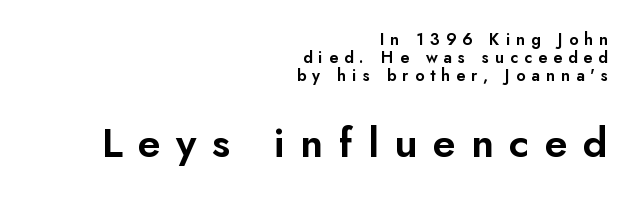
Every character sits straight up, as roman type does. Proportional: the letters do not fall into vertical columns. The passage is arranged like a letterhead date or caption credit — flush right. Does the leading feel generous? Not at all — it's pinched. Beneath every word, the page is bare. The type family on display is of the sans-serif kind.
